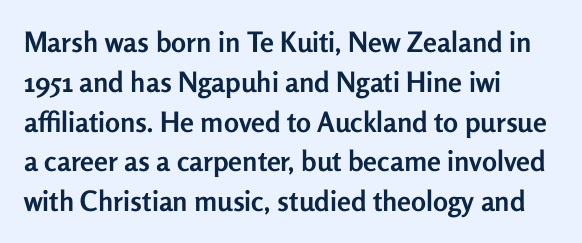
Q: Is the text bold? A: Yes.
Q: Is the text italic (slanted)? A: No, it is upright.
Q: Is the typeface a serif or a sans-serif typeface? A: Sans-serif.
Q: Is the text underlined? A: No.
Q: How is the paragraph aligned? A: Left-aligned.
Q: Is the spacing between letters normal or unusually wide? A: Normal.
Q: Is the spacing between lines tight, normal or loose? A: Normal.
Q: Width (condensed, normal, or wide)? A: Normal.
Q: Stroke contrast? A: Low.
Q: x-height? A: Medium.
Q: Monospaced? A: No.
